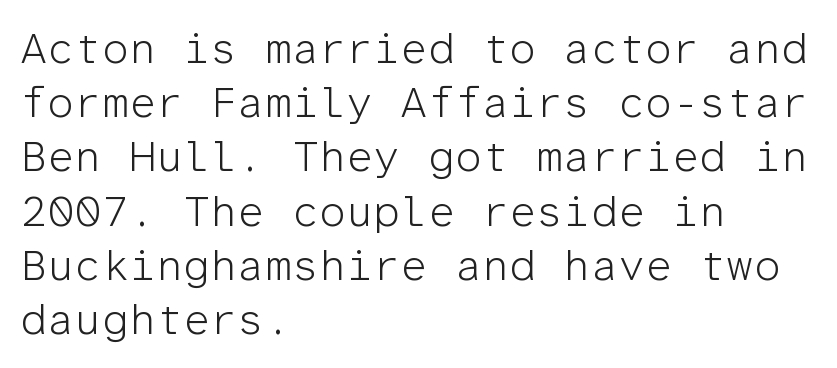
{"serif": "no", "italic": "no", "bold": "no", "weight": "light", "width": "normal", "stroke_contrast": "low", "x_height": "medium", "monospaced": "yes", "underline": "no", "align": "left", "line_spacing": "normal", "line_spacing_ratio": 1.26, "letter_spacing": "normal", "letter_spacing_em": 0.0, "glyph_px": 43}
